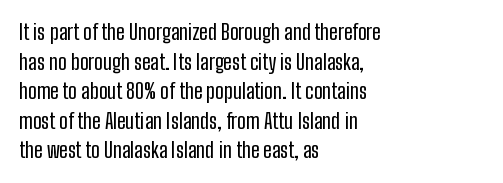
The image shows 21 px text type, upright; set left-aligned, normal line spacing (1.41x), normal letter spacing, not underlined.
